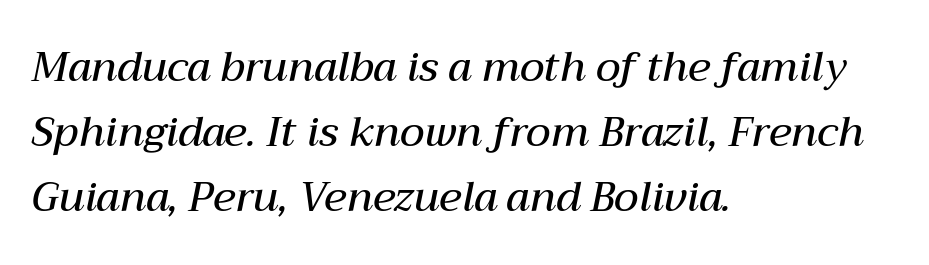
{"italic": "yes", "lean": "right", "slant_degrees": 12, "bold": "semi", "weight": "semibold", "width": "normal", "stroke_contrast": "medium", "x_height": "medium", "monospaced": "no", "underline": "no", "align": "left", "line_spacing": "normal", "line_spacing_ratio": 1.59, "letter_spacing": "normal", "letter_spacing_em": 0.0, "glyph_px": 41}
